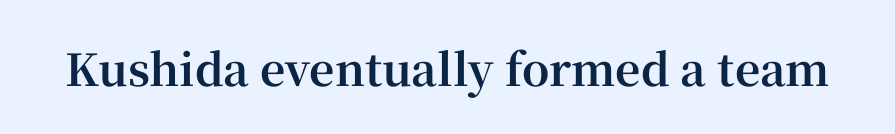
{"serif": "yes", "italic": "no", "bold": "yes", "weight": "bold", "width": "normal", "stroke_contrast": "high", "x_height": "medium", "monospaced": "no", "underline": "no", "letter_spacing": "normal", "letter_spacing_em": 0.0, "glyph_px": 44}
